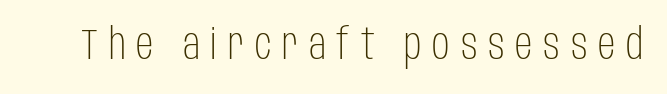
{"serif": "no", "italic": "no", "bold": "no", "weight": "light", "width": "condensed", "stroke_contrast": "low", "x_height": "large", "monospaced": "no", "underline": "no", "letter_spacing": "wide", "letter_spacing_em": 0.25, "glyph_px": 43}
